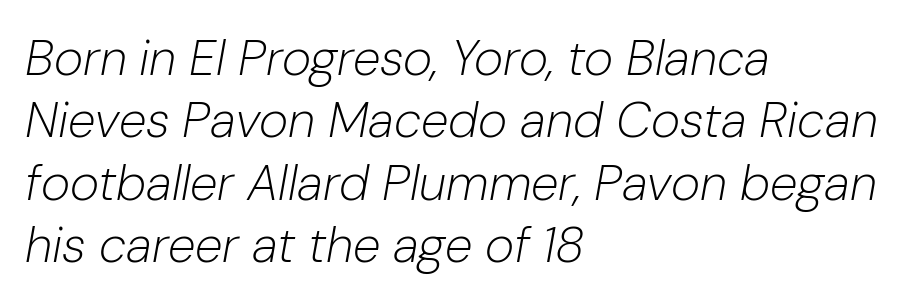
The image shows 50 px light type, italic (leaning right); set left-aligned, normal line spacing (1.25x), normal letter spacing, not underlined; low stroke contrast and a medium x-height.
